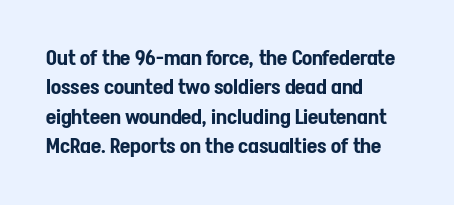
Q: Is the text italic (slanted)? A: No, it is upright.
Q: Is the text underlined? A: No.
Q: How is the paragraph aligned? A: Left-aligned.
Q: Is the spacing between letters normal or unusually wide? A: Normal.
Q: Is the spacing between lines tight, normal or loose? A: Normal.
